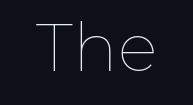
{"italic": "no", "bold": "no", "weight": "thin", "width": "normal", "stroke_contrast": "low", "x_height": "medium", "monospaced": "no", "underline": "no", "letter_spacing": "normal", "letter_spacing_em": 0.0, "glyph_px": 67}
